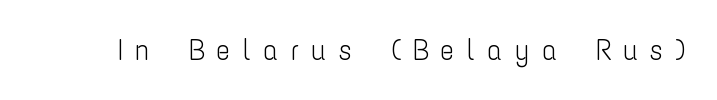
The typography opts for an upright posture over an oblique one. Type without underlining. Observe the absence of serifs on each vertical stroke in this sample. Unbolded letterforms with no extra heft. Honestly, the letter spacing is so wide it's the main thing you notice. Here the designer chose a conventional face with non-uniform glyph widths.
